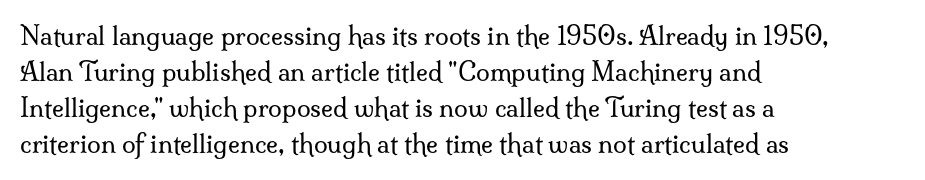
The image shows 25 px text type, upright; set left-aligned, normal line spacing (1.44x), normal letter spacing, not underlined.
